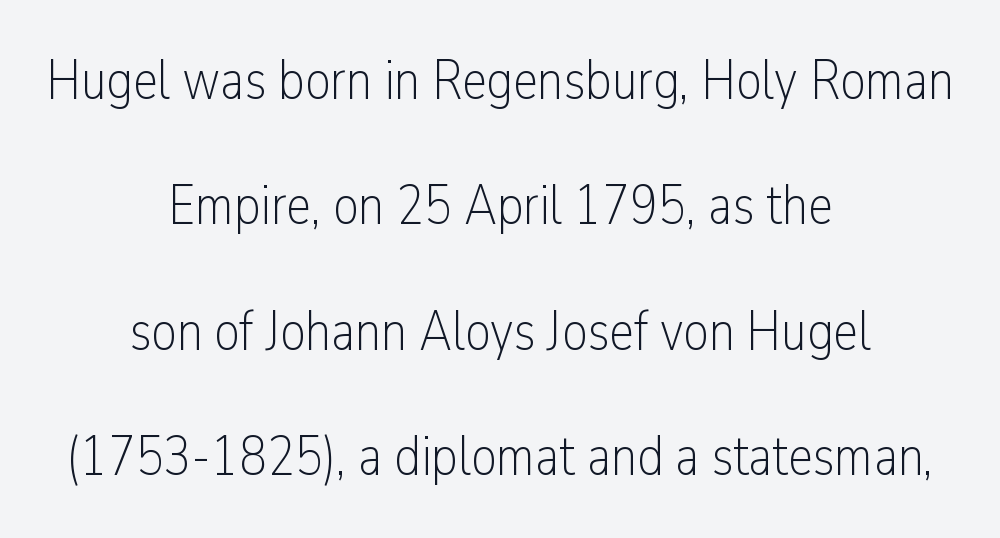
Q: Is the text bold? A: No.
Q: Is the text italic (slanted)? A: No, it is upright.
Q: Is the typeface a serif or a sans-serif typeface? A: Sans-serif.
Q: Is the text underlined? A: No.
Q: How is the paragraph aligned? A: Centered.
Q: Is the spacing between letters normal or unusually wide? A: Normal.
Q: Is the spacing between lines tight, normal or loose? A: Loose.
Q: Width (condensed, normal, or wide)? A: Condensed.
Q: Stroke contrast? A: Low.
Q: x-height? A: Medium.
Q: Monospaced? A: No.
